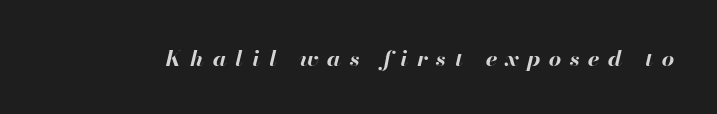
Q: Is the text bold? A: Yes.
Q: Is the text italic (slanted)? A: Yes, it leans right by about 13 degrees.
Q: Is the text underlined? A: No.
Q: Is the spacing between letters normal or unusually wide? A: Unusually wide.
